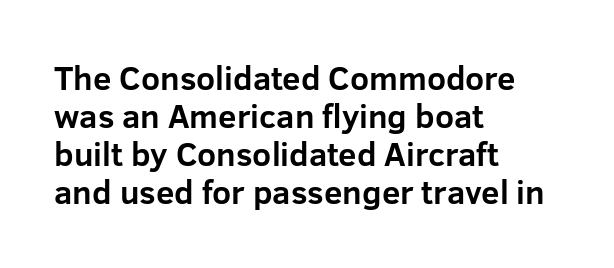
{"serif": "no", "italic": "no", "bold": "yes", "weight": "bold", "width": "normal", "stroke_contrast": "low", "x_height": "medium", "monospaced": "no", "underline": "no", "align": "left", "line_spacing": "tight", "line_spacing_ratio": 1.15, "letter_spacing": "normal", "letter_spacing_em": 0.0, "glyph_px": 33}
